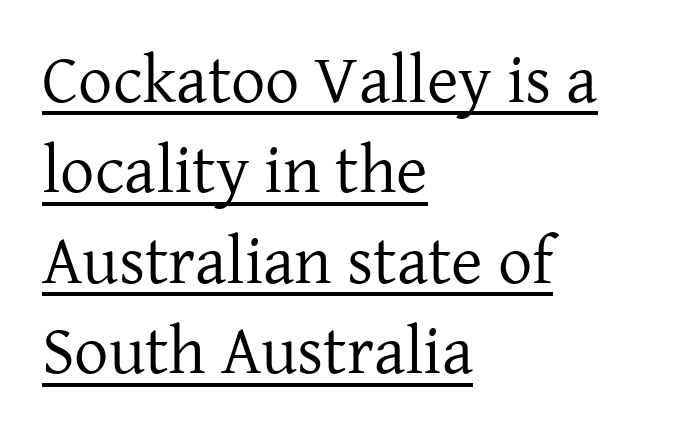
The image shows 68 px regular-weight serif type, upright; set left-aligned, normal line spacing (1.33x), normal letter spacing, underlined; low stroke contrast and a medium x-height.
